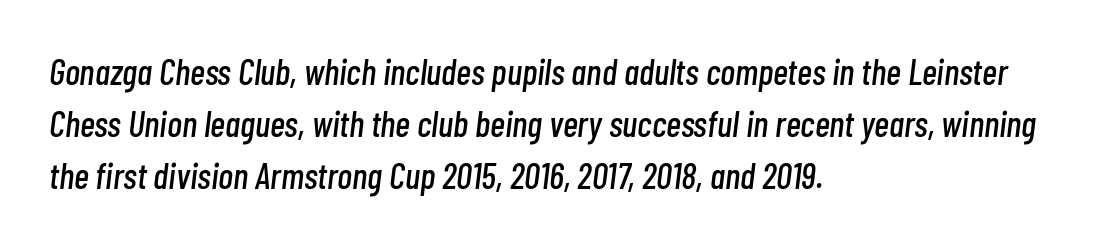
{"italic": "yes", "lean": "right", "slant_degrees": 7, "width": "condensed", "stroke_contrast": "low", "x_height": "medium", "monospaced": "no", "underline": "no", "align": "left", "line_spacing": "normal", "line_spacing_ratio": 1.44, "letter_spacing": "normal", "letter_spacing_em": 0.0, "glyph_px": 36}
